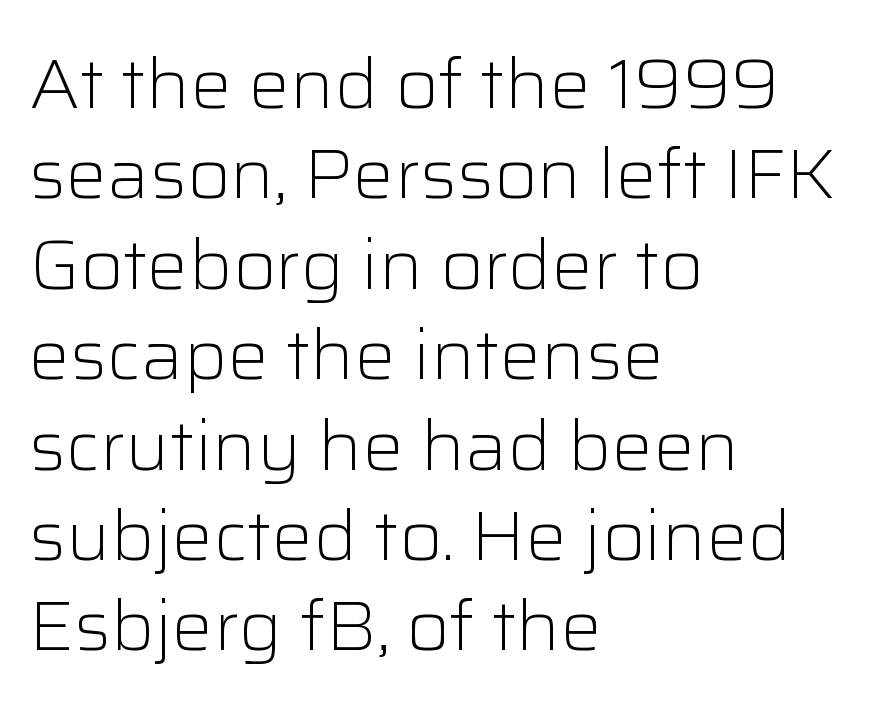
The image shows 69 px light sans-serif type, upright; set left-aligned, normal line spacing (1.31x), normal letter spacing, not underlined; low stroke contrast and a medium x-height.
